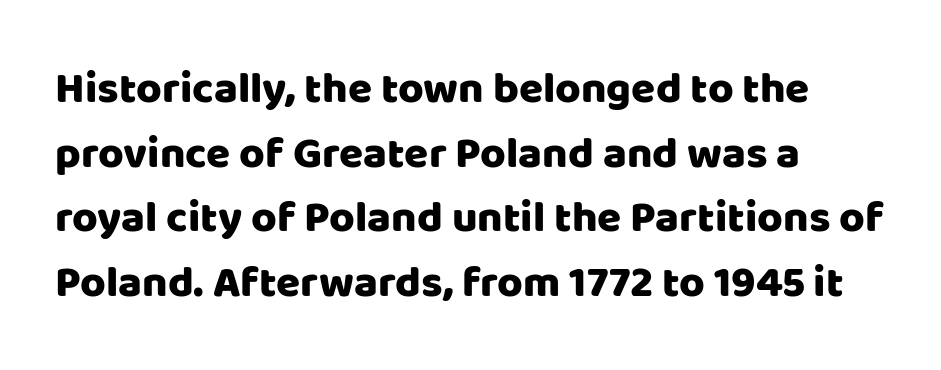
Descender tails drop into unmarked territory. Every character sits straight up, as roman type does. Is this a sans? Yes — the strokes have no serifs. Honestly, the letter spacing is just normal — you wouldn't notice it. The passage is arranged the way most books set body copy — flush left.
